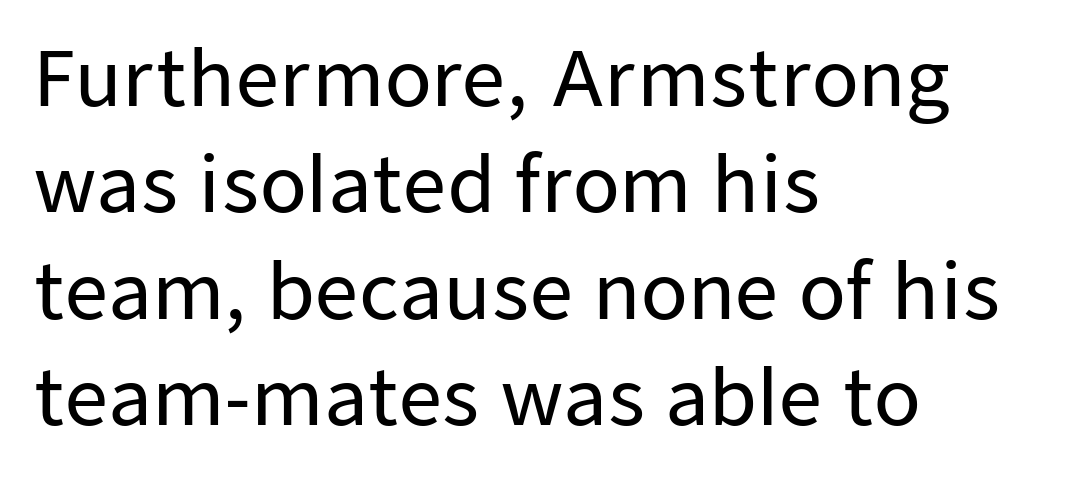
Q: Is the text italic (slanted)? A: No, it is upright.
Q: Is the typeface a serif or a sans-serif typeface? A: Sans-serif.
Q: Is the text underlined? A: No.
Q: How is the paragraph aligned? A: Left-aligned.
Q: Is the spacing between letters normal or unusually wide? A: Normal.
Q: Is the spacing between lines tight, normal or loose? A: Normal.
Q: Width (condensed, normal, or wide)? A: Normal.
Q: Stroke contrast? A: Low.
Q: x-height? A: Medium.
Q: Monospaced? A: No.
